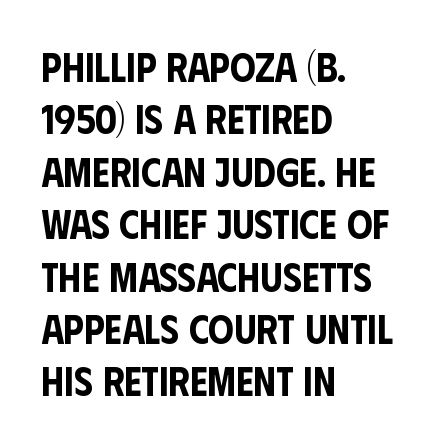
All the whitespace from short lines collects on the right. Rule under the text: the space is simply empty. In terms of leading, this rendering sits right in the middle. Compared with typical body copy, the letter spacing here is the same. The rendering uses natural spacing where letterforms have individual widths.
